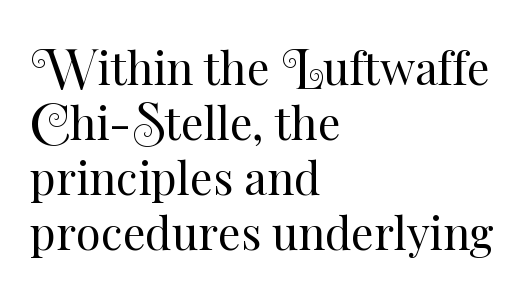
The passage shown is typed in a proportional face where columns would drift. Caption: standard tracking, unaltered. Letters rest on an invisible, unmarked baseline. Line beginnings align vertically; line endings do not. If you drew a line through each stem, it would be perfectly vertical. Compared with a typical body face, this is equally light or lighter still.
